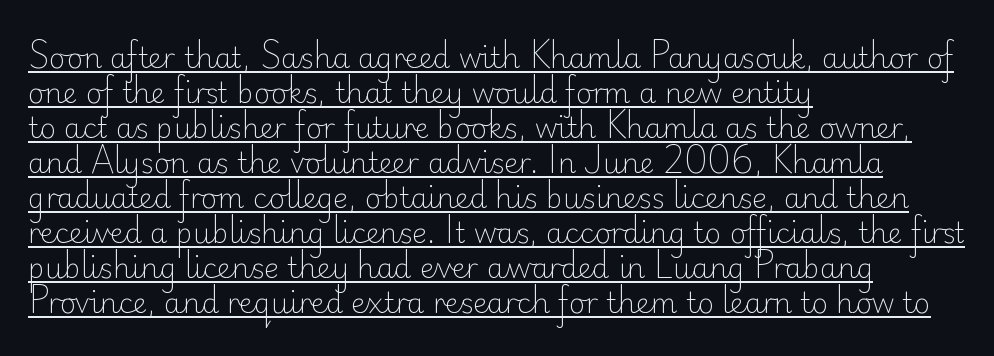
{"serif": "no", "italic": "no", "bold": "no", "weight": "light", "width": "normal", "stroke_contrast": "low", "x_height": "small", "monospaced": "no", "underline": "yes", "align": "left", "line_spacing": "normal", "line_spacing_ratio": 1.25, "letter_spacing": "normal", "letter_spacing_em": 0.0, "glyph_px": 28}
